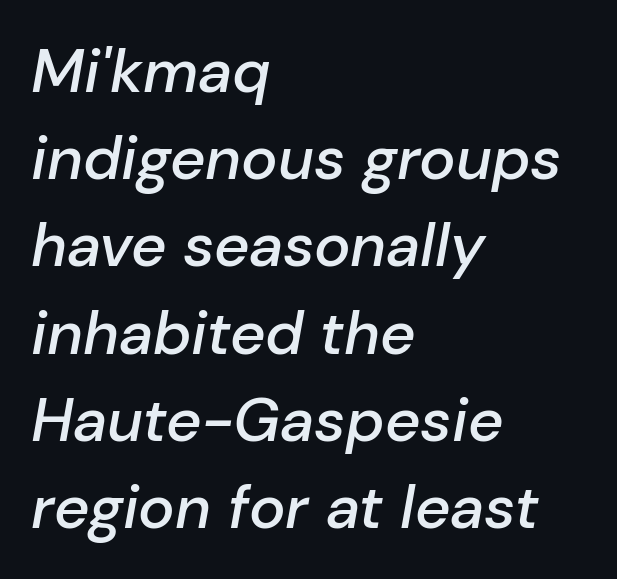
{"italic": "yes", "lean": "right", "slant_degrees": 10, "bold": "semi", "weight": "semibold", "width": "normal", "stroke_contrast": "low", "x_height": "medium", "monospaced": "no", "underline": "no", "align": "left", "line_spacing": "normal", "line_spacing_ratio": 1.43, "letter_spacing": "normal", "letter_spacing_em": 0.0, "glyph_px": 61}
